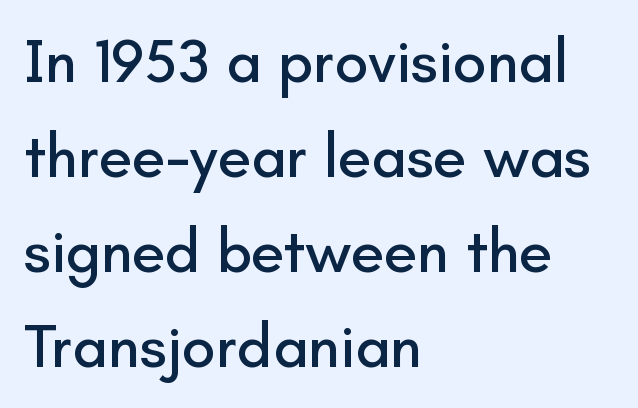
The image shows 61 px sans-serif type, upright; set left-aligned, normal line spacing (1.56x), normal letter spacing, not underlined; low stroke contrast and a small x-height.
